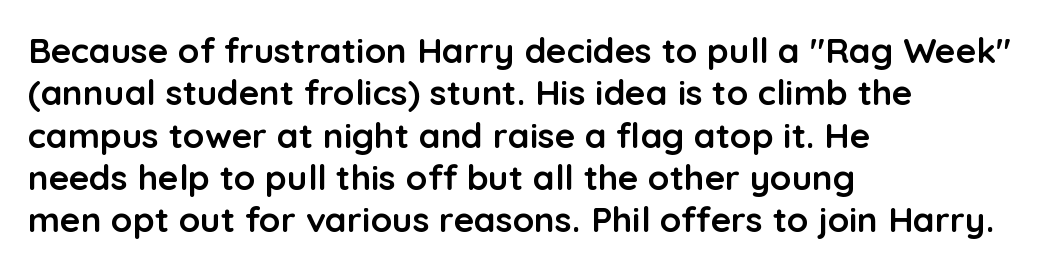
The image shows 35 px semibold sans-serif type, upright; set left-aligned, line spacing 1.21x, normal letter spacing, not underlined; low stroke contrast and a medium x-height.
